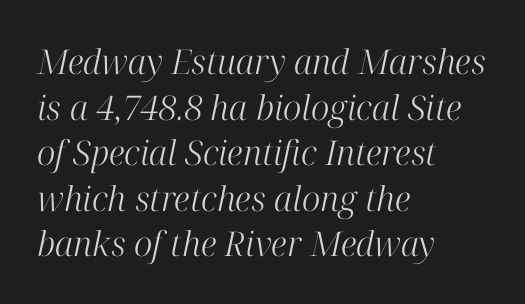
The image shows 34 px light serif type, italic (leaning right); set left-aligned, normal line spacing (1.34x), normal letter spacing, not underlined; high stroke contrast and a medium x-height.
